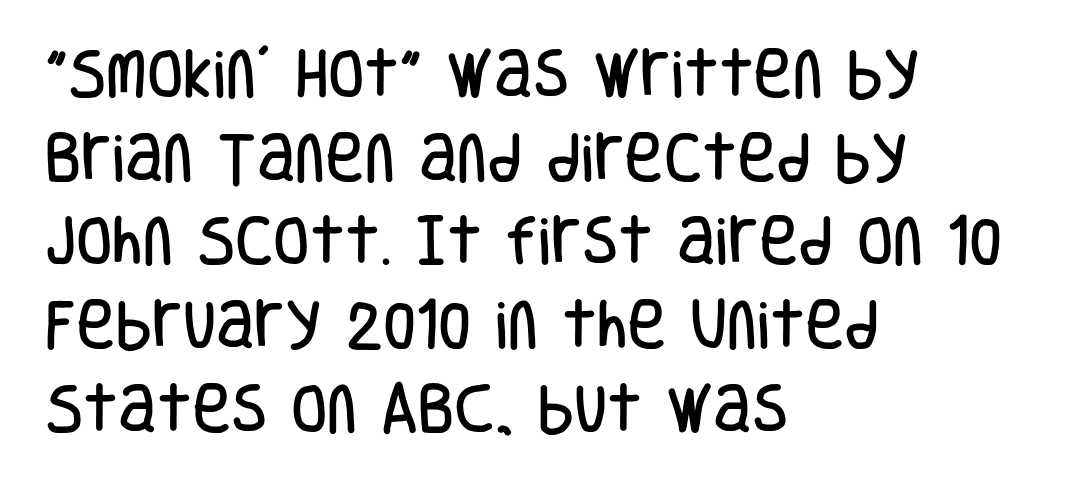
Check where the strokes stop: nothing finishes them off — pure sans. Successive baselines arrive at the customary interval. Every character sits straight up, as roman type does. The glyphs are unaccompanied by any horizontal stroke below them. The ragged edge is on the right, which tells us the setting is flush left. Spacing between characters is what you'd get straight out of the box.
